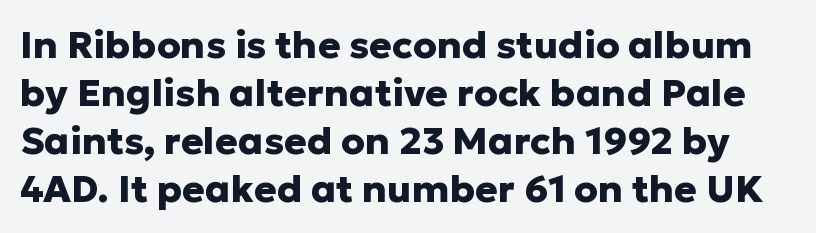
The image shows 38 px heavy sans-serif type, upright; set normal line spacing (1.26x), normal letter spacing, not underlined; low stroke contrast and a medium x-height.
